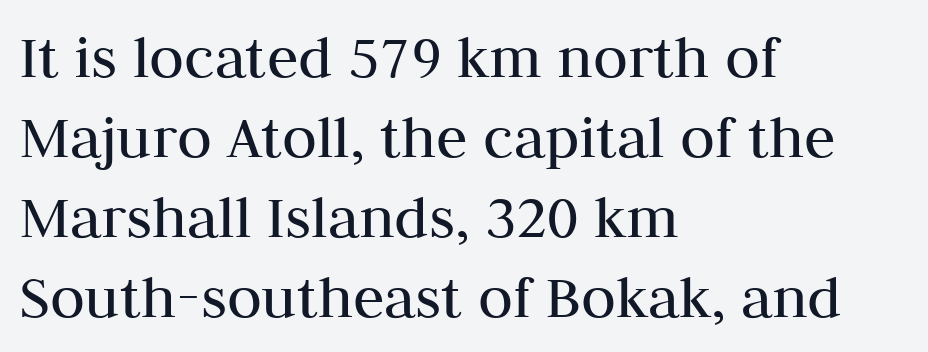
The specimen omits any rule beneath the text block's lines. The characters display serif detailing at their extremities. When letters stand straight like this, we call the style roman or upright. The rag falls on the right side of this text block. Spacing verdict: proportional, widths tailored to each character. Is the letter spacing exaggerated? No — it looks like the ordinary default.
